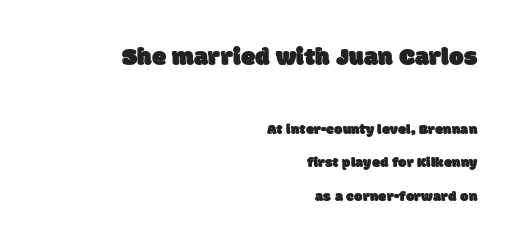
The image shows 26 px text type; set right-aligned, loose line spacing (2.26x), normal letter spacing, not underlined; the first (top) block is 1.73x larger.
